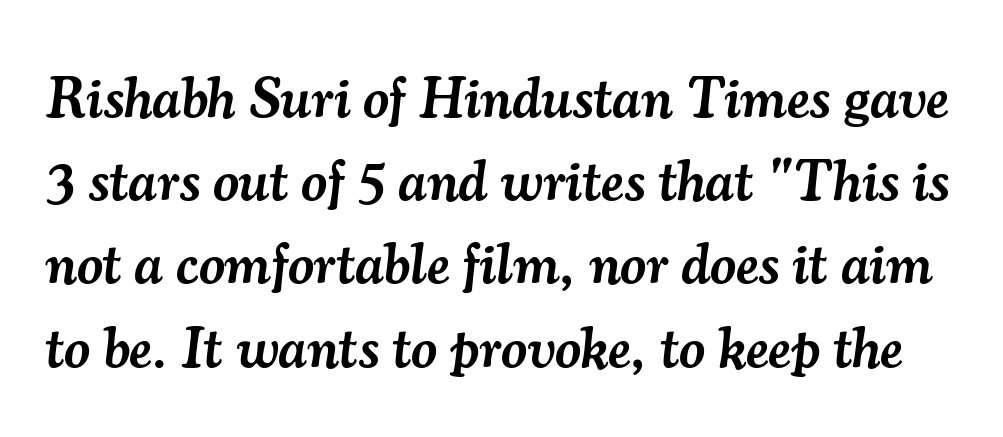
Q: Is the text bold? A: Semi-bold.
Q: Is the text italic (slanted)? A: Yes, it leans right by about 7 degrees.
Q: Is the typeface a serif or a sans-serif typeface? A: Serif.
Q: Is the text underlined? A: No.
Q: Is the spacing between letters normal or unusually wide? A: Normal.
Q: Is the spacing between lines tight, normal or loose? A: Normal.
Q: Width (condensed, normal, or wide)? A: Normal.
Q: Stroke contrast? A: Medium.
Q: x-height? A: Small.
Q: Monospaced? A: No.
